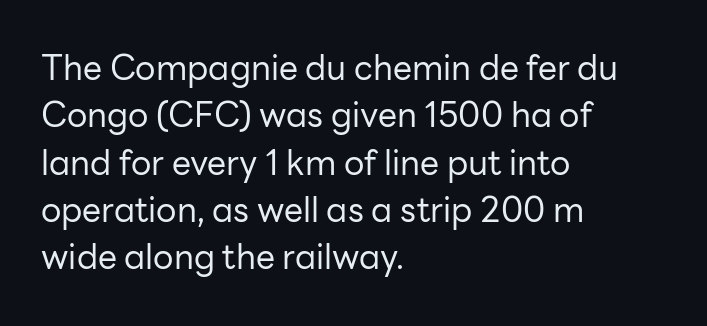
The image shows 34 px regular-weight sans-serif type, upright; set left-aligned, normal line spacing (1.39x), normal letter spacing, not underlined; low stroke contrast and a medium x-height.
